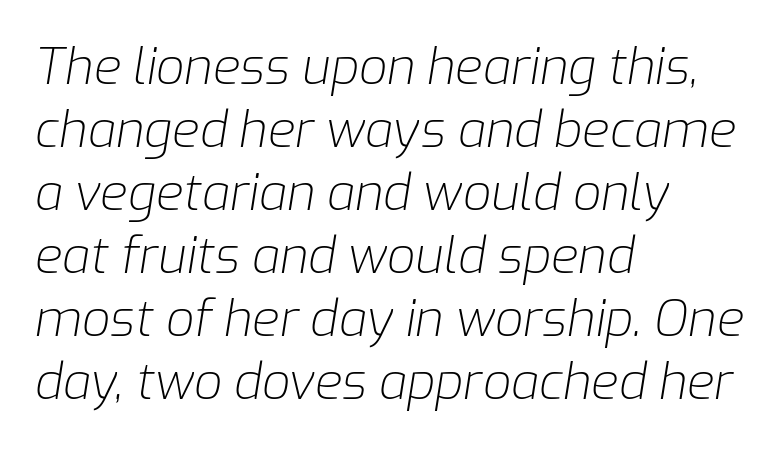
{"italic": "yes", "lean": "right", "slant_degrees": 9, "bold": "no", "weight": "light", "width": "normal", "stroke_contrast": "low", "x_height": "medium", "monospaced": "no", "underline": "no", "align": "left", "line_spacing": "normal", "line_spacing_ratio": 1.26, "letter_spacing": "normal", "letter_spacing_em": 0.0, "glyph_px": 50}
